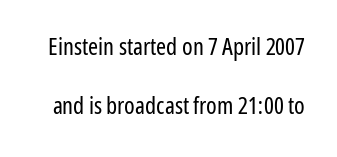
The image shows 24 px text type, upright; set loose line spacing (2.46x), normal letter spacing, not underlined.
